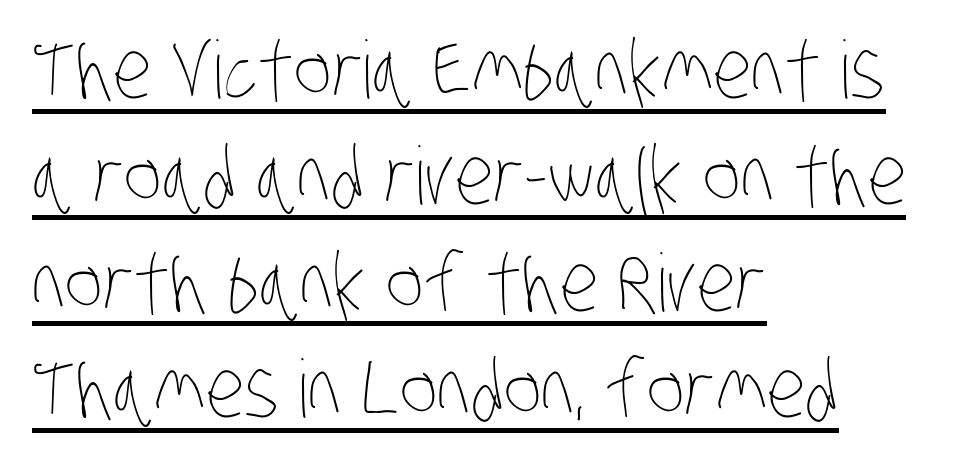
The image shows 80 px thin, condensed type; set left-aligned, normal line spacing (1.33x), normal letter spacing, underlined; low stroke contrast and a large x-height.
